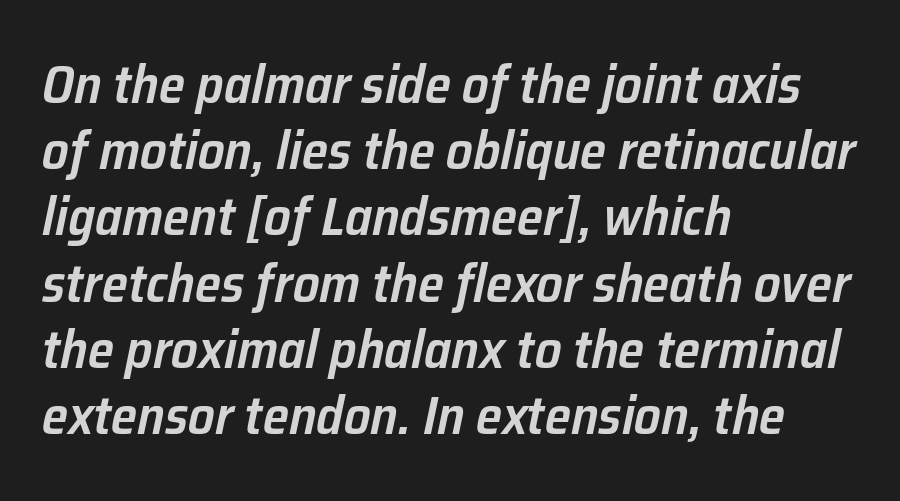
The image shows 53 px semibold type, italic (leaning right); set left-aligned, normal line spacing (1.25x), normal letter spacing, not underlined; low stroke contrast and a medium x-height.
